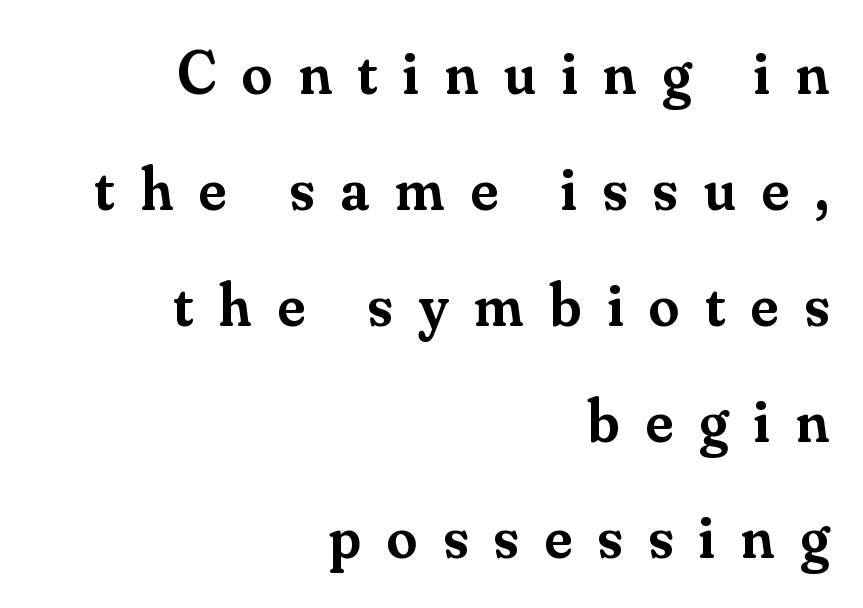
{"serif": "yes", "italic": "no", "bold": "semi", "weight": "semibold", "width": "normal", "stroke_contrast": "medium", "x_height": "small", "monospaced": "no", "underline": "no", "align": "right", "line_spacing": "loose", "line_spacing_ratio": 1.9, "letter_spacing": "wide", "letter_spacing_em": 0.43, "glyph_px": 61}
